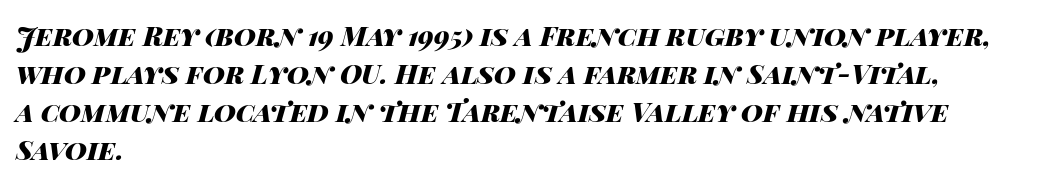
Q: Is the text bold? A: Yes.
Q: Is the text italic (slanted)? A: Yes, it leans right by about 14 degrees.
Q: Is the text underlined? A: No.
Q: How is the paragraph aligned? A: Left-aligned.
Q: Is the spacing between letters normal or unusually wide? A: Normal.
Q: Is the spacing between lines tight, normal or loose? A: Normal.
